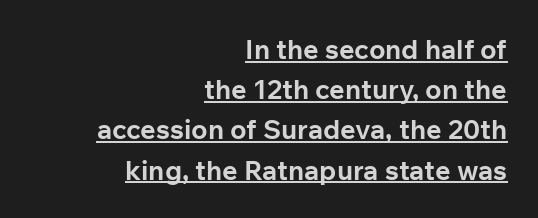
{"italic": "no", "bold": "yes", "underline": "yes", "align": "right", "line_spacing": "normal", "line_spacing_ratio": 1.49, "letter_spacing": "normal", "letter_spacing_em": 0.0, "glyph_px": 27}
